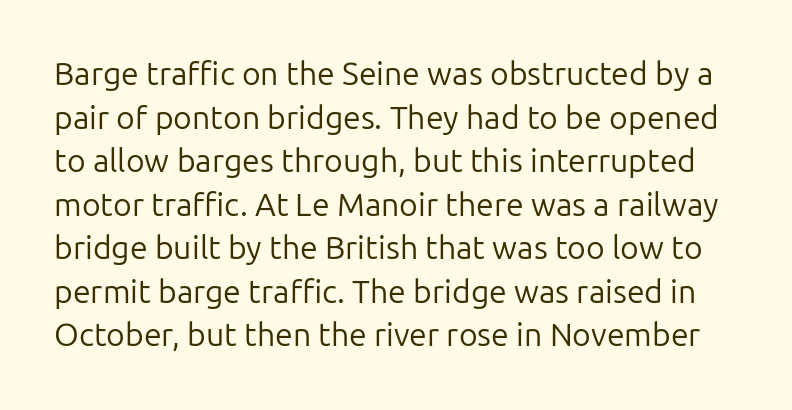
{"serif": "no", "italic": "no", "bold": "no", "weight": "regular", "width": "normal", "stroke_contrast": "low", "x_height": "medium", "monospaced": "no", "underline": "no", "line_spacing": "normal", "line_spacing_ratio": 1.36, "letter_spacing": "normal", "letter_spacing_em": 0.0, "glyph_px": 32}
